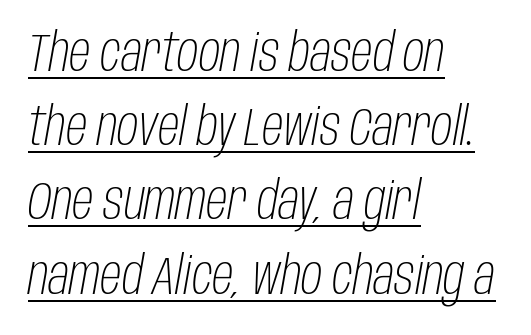
{"italic": "yes", "lean": "right", "slant_degrees": 10, "bold": "no", "weight": "light", "width": "condensed", "stroke_contrast": "low", "x_height": "large", "monospaced": "no", "underline": "yes", "align": "left", "line_spacing": "normal", "line_spacing_ratio": 1.4, "letter_spacing": "normal", "letter_spacing_em": 0.0, "glyph_px": 53}
